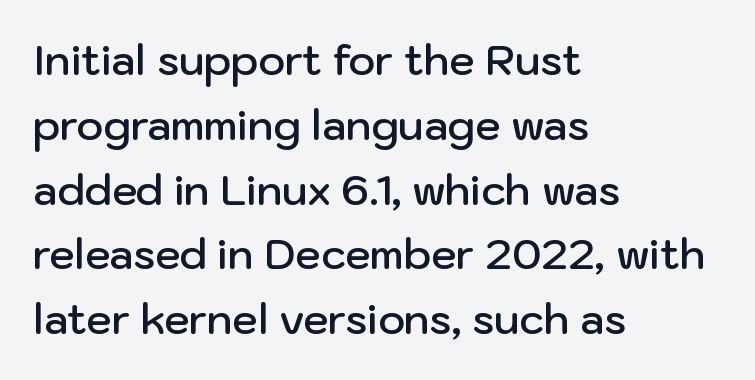
{"serif": "no", "italic": "no", "bold": "semi", "weight": "semibold", "width": "normal", "stroke_contrast": "low", "x_height": "medium", "monospaced": "no", "underline": "no", "align": "left", "line_spacing": "normal", "line_spacing_ratio": 1.58, "letter_spacing": "normal", "letter_spacing_em": 0.0, "glyph_px": 41}
